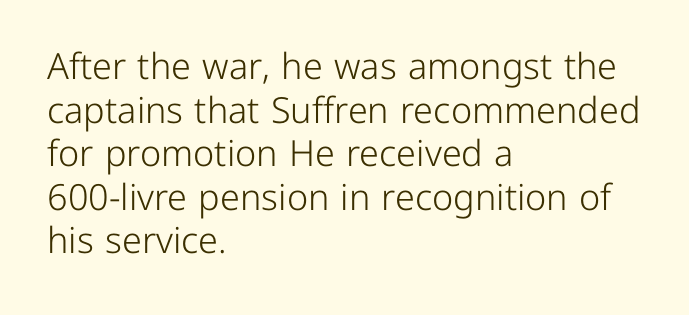
The image shows 36 px light sans-serif type, upright; set left-aligned, line spacing 1.21x, normal letter spacing, not underlined; low stroke contrast and a medium x-height.
